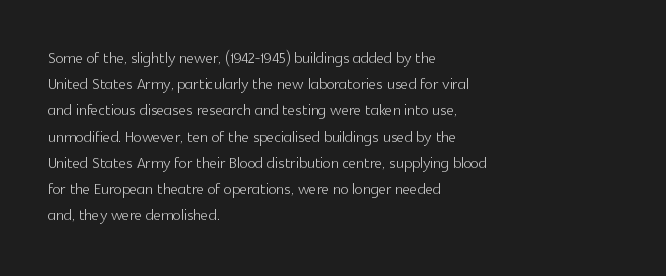
Q: Is the text bold? A: No.
Q: Is the text italic (slanted)? A: No, it is upright.
Q: Is the text underlined? A: No.
Q: How is the paragraph aligned? A: Left-aligned.
Q: Is the spacing between letters normal or unusually wide? A: Normal.
Q: Is the spacing between lines tight, normal or loose? A: Normal.
